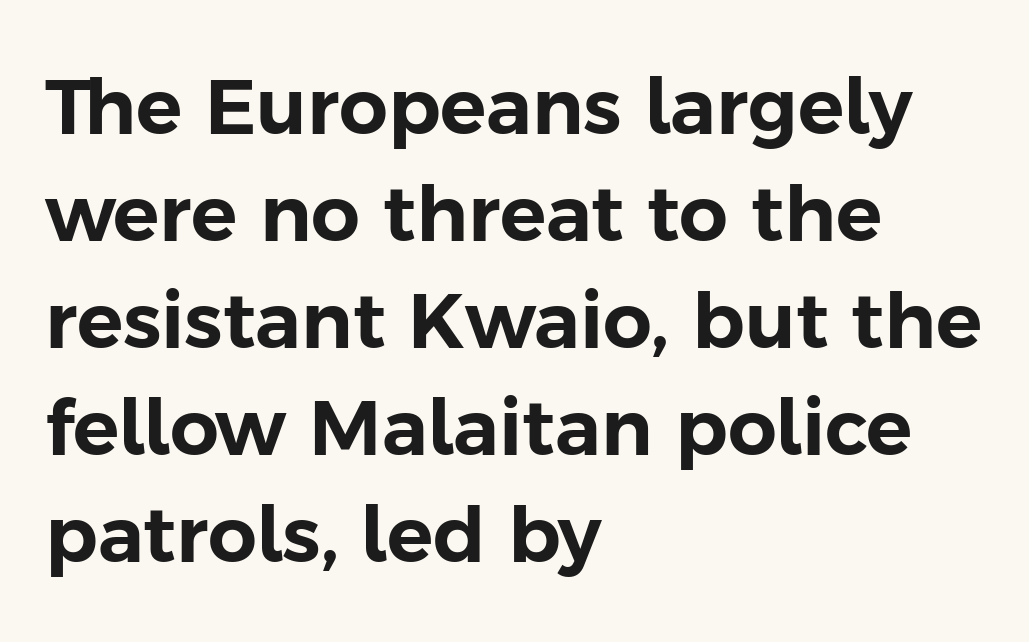
This rendering employs a face without finishing strokes, i.e., a sans-serif. The lines in this sample share a left origin and differ only in where they stop. The font's upright variant was chosen for this text. Descenders are the only things crossing below the line. Varying glyph widths throughout — classic text-font behaviour. Nothing unusual about the tracking: characters are spaced as the font intends.
